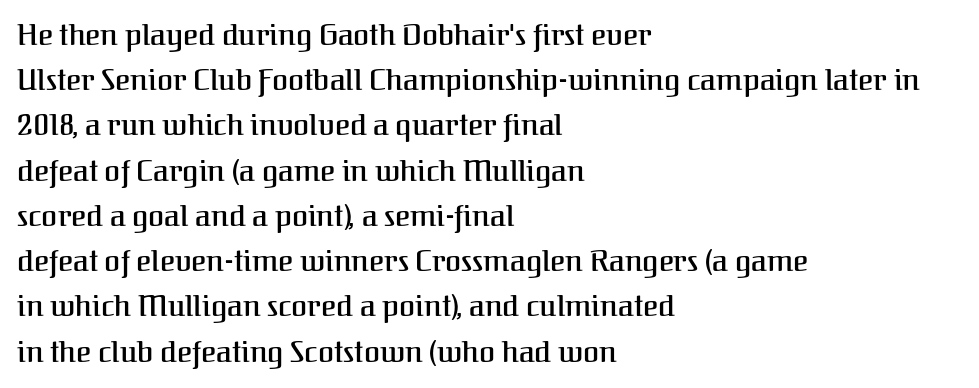
Q: Is the text italic (slanted)? A: No, it is upright.
Q: Is the typeface a serif or a sans-serif typeface? A: Serif.
Q: Is the text underlined? A: No.
Q: How is the paragraph aligned? A: Left-aligned.
Q: Is the spacing between letters normal or unusually wide? A: Normal.
Q: Is the spacing between lines tight, normal or loose? A: Normal.
Q: Width (condensed, normal, or wide)? A: Normal.
Q: Stroke contrast? A: Medium.
Q: x-height? A: Medium.
Q: Monospaced? A: No.
